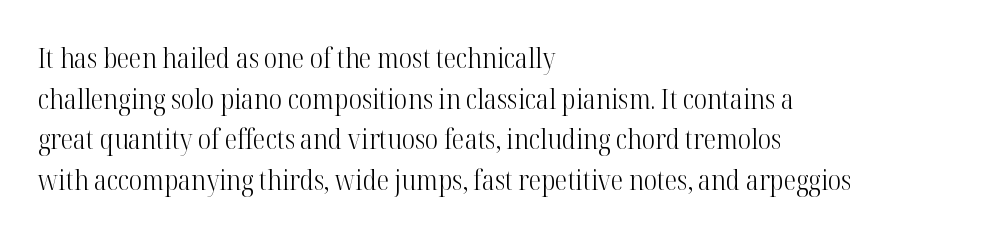
The space between consecutive lines is moderate. Words float on clear page, feet unadorned. The lines in this sample share a left origin and differ only in where they stop. The characters are drawn with everyday or finer stroke widths. Character widths vary here, with narrow letters taking less room than wide ones. Is there any slant? The stems are plumb.
